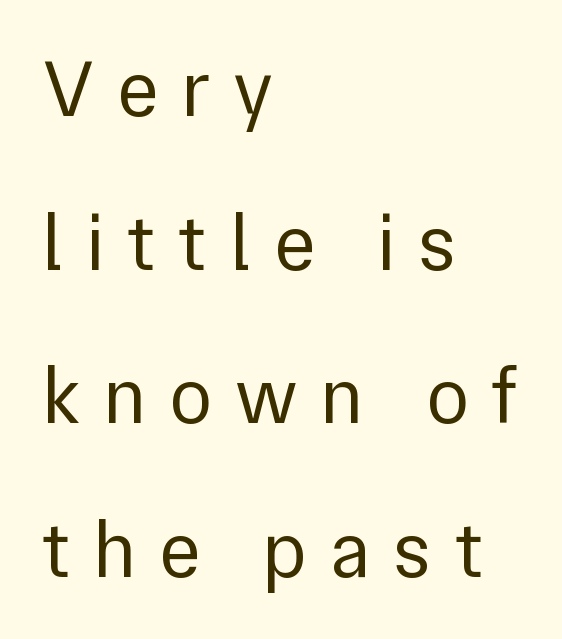
Q: Is the text bold? A: No.
Q: Is the text italic (slanted)? A: No, it is upright.
Q: Is the typeface a serif or a sans-serif typeface? A: Sans-serif.
Q: Is the text underlined? A: No.
Q: How is the paragraph aligned? A: Left-aligned.
Q: Is the spacing between letters normal or unusually wide? A: Unusually wide.
Q: Is the spacing between lines tight, normal or loose? A: Loose.
Q: Width (condensed, normal, or wide)? A: Normal.
Q: Stroke contrast? A: Low.
Q: x-height? A: Medium.
Q: Monospaced? A: No.
